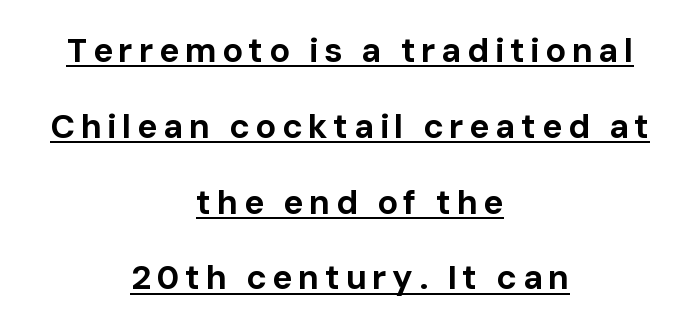
Q: Is the text bold? A: Yes.
Q: Is the text italic (slanted)? A: No, it is upright.
Q: Is the typeface a serif or a sans-serif typeface? A: Sans-serif.
Q: Is the text underlined? A: Yes.
Q: How is the paragraph aligned? A: Centered.
Q: Is the spacing between lines tight, normal or loose? A: Loose.
Q: Width (condensed, normal, or wide)? A: Normal.
Q: Stroke contrast? A: Low.
Q: x-height? A: Medium.
Q: Monospaced? A: No.
